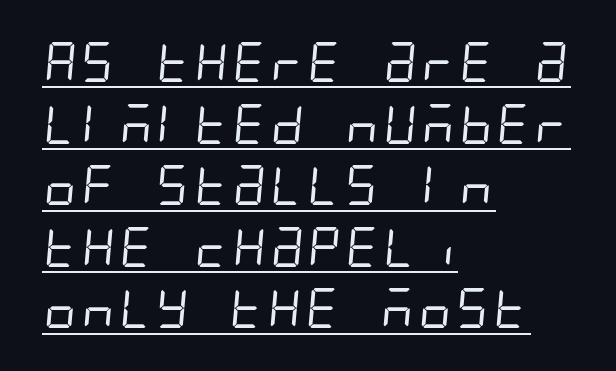
No heavy texture on the line: the type isn't bold. Alignment: flush left. Each letter's strokes conclude bluntly, with no projecting serifs. Letter spacing: default. Each line of the rendering has a horizontal stroke beneath the glyphs. Interline gaps are of average width in this sample.
